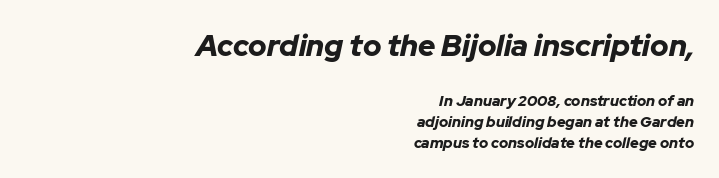
In terms of leading, this rendering sits right in the middle. Emphasis by weight is at full strength: bold. Has an underline been added? It has not. This layout puts the oversized block above and the modest block below.
